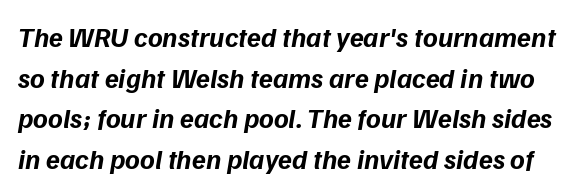
Q: Is the text bold? A: Yes.
Q: Is the typeface a serif or a sans-serif typeface? A: Sans-serif.
Q: Is the text underlined? A: No.
Q: Is the spacing between letters normal or unusually wide? A: Normal.
Q: Is the spacing between lines tight, normal or loose? A: Normal.
Q: Width (condensed, normal, or wide)? A: Normal.
Q: Stroke contrast? A: Low.
Q: x-height? A: Medium.
Q: Monospaced? A: No.
